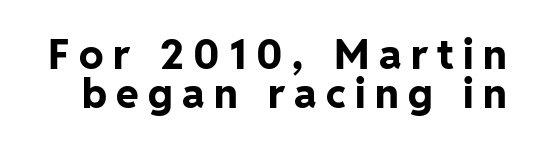
{"serif": "no", "italic": "no", "bold": "yes", "weight": "bold", "width": "normal", "stroke_contrast": "low", "x_height": "medium", "monospaced": "no", "underline": "no", "line_spacing": "tight", "line_spacing_ratio": 0.96, "letter_spacing": "wide", "letter_spacing_em": 0.23, "glyph_px": 41}
